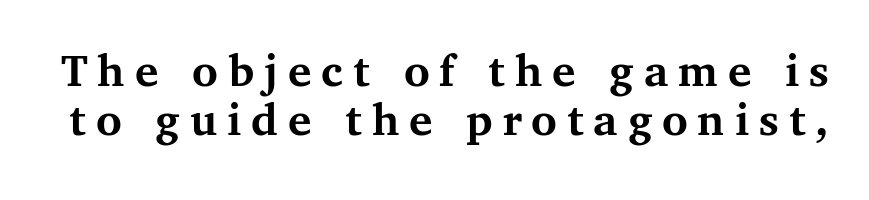
{"serif": "yes", "italic": "no", "bold": "yes", "weight": "semibold", "width": "normal", "stroke_contrast": "medium", "x_height": "medium", "monospaced": "no", "underline": "no", "line_spacing": "tight", "line_spacing_ratio": 0.99, "letter_spacing": "wide", "letter_spacing_em": 0.2, "glyph_px": 49}
